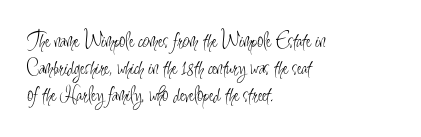
{"bold": "no", "underline": "no", "align": "left", "line_spacing_ratio": 1.22, "letter_spacing": "normal", "letter_spacing_em": 0.0, "glyph_px": 22}
